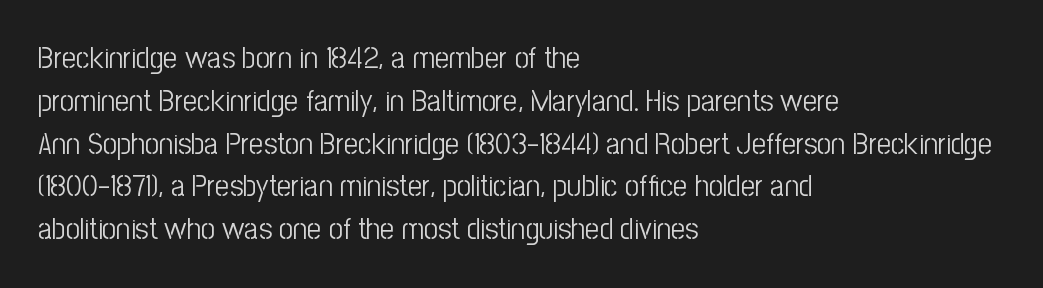
The image shows 31 px light, condensed sans-serif type, upright; set left-aligned, normal line spacing (1.38x), normal letter spacing, not underlined; low stroke contrast and a medium x-height.
